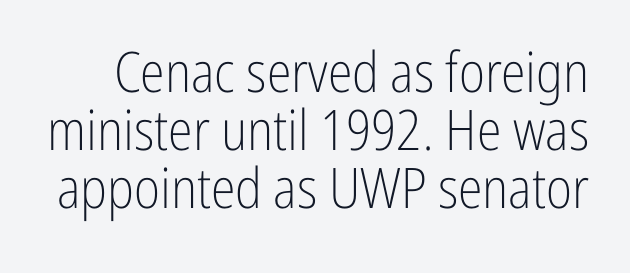
The image shows 56 px light, condensed sans-serif type, upright; set tight line spacing (1.04x), normal letter spacing, not underlined; low stroke contrast and a medium x-height.
